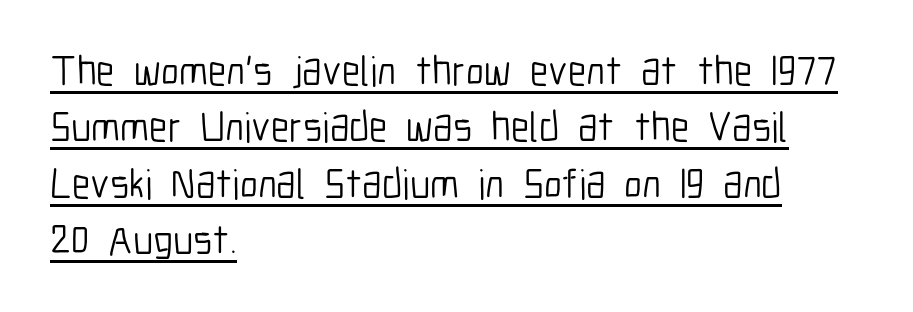
The image shows 42 px light, condensed sans-serif type, upright; set left-aligned, normal line spacing (1.34x), normal letter spacing, underlined; low stroke contrast and a medium x-height.
